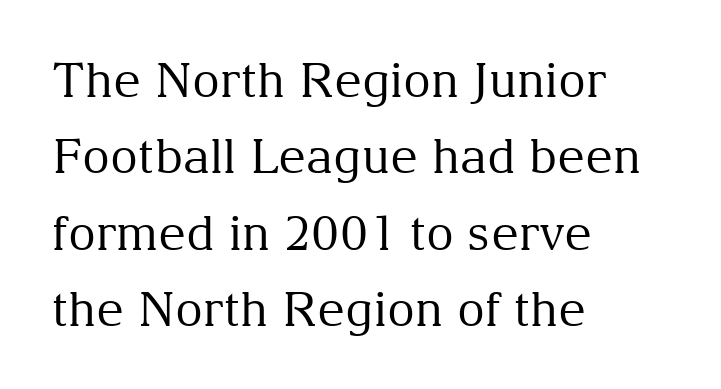
Q: Is the text bold? A: No.
Q: Is the text italic (slanted)? A: No, it is upright.
Q: Is the typeface a serif or a sans-serif typeface? A: Serif.
Q: Is the text underlined? A: No.
Q: How is the paragraph aligned? A: Left-aligned.
Q: Is the spacing between letters normal or unusually wide? A: Normal.
Q: Is the spacing between lines tight, normal or loose? A: Normal.
Q: Width (condensed, normal, or wide)? A: Normal.
Q: Stroke contrast? A: Medium.
Q: x-height? A: Medium.
Q: Monospaced? A: No.
